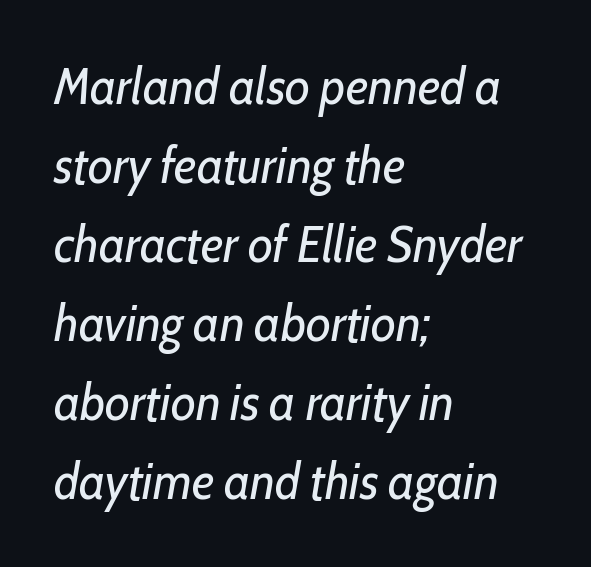
The image shows 51 px regular-weight, condensed type, italic (leaning right); set left-aligned, normal line spacing (1.55x), normal letter spacing, not underlined; low stroke contrast and a medium x-height.
